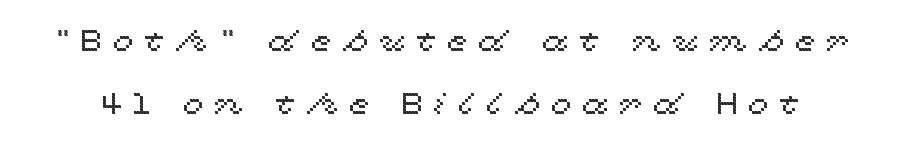
The face used here is rendered with a markedly widened letterfit. Clear beneath every line of the passage. These lines are rendered in a variable-pitch font. Vertically, the passage feels expansive, rows floating well apart.
